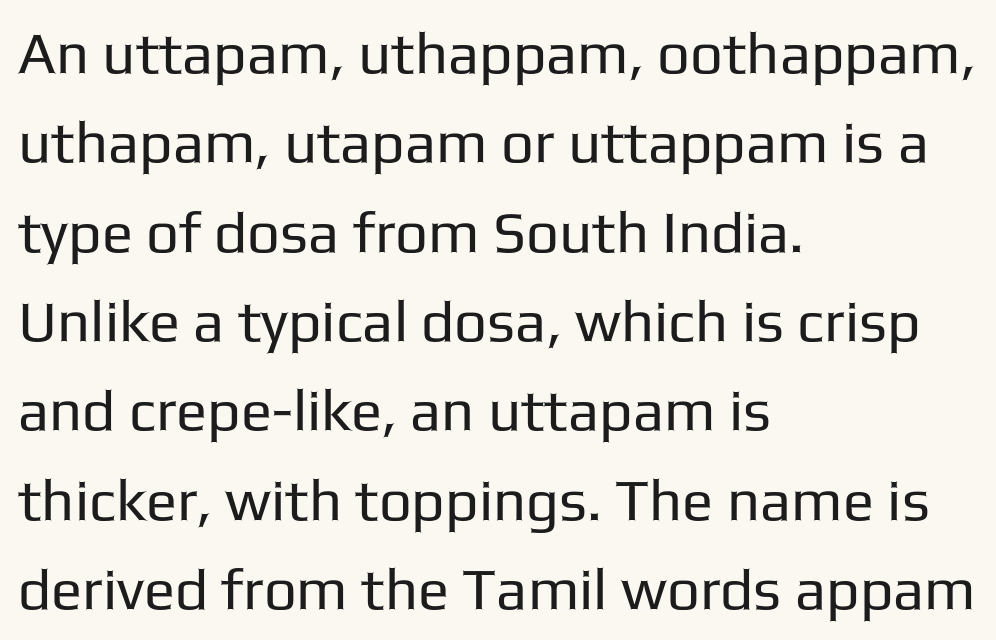
Q: Is the text bold? A: No.
Q: Is the text italic (slanted)? A: No, it is upright.
Q: Is the typeface a serif or a sans-serif typeface? A: Sans-serif.
Q: Is the text underlined? A: No.
Q: How is the paragraph aligned? A: Left-aligned.
Q: Is the spacing between letters normal or unusually wide? A: Normal.
Q: Is the spacing between lines tight, normal or loose? A: Normal.
Q: Width (condensed, normal, or wide)? A: Normal.
Q: Stroke contrast? A: Low.
Q: x-height? A: Medium.
Q: Monospaced? A: No.
